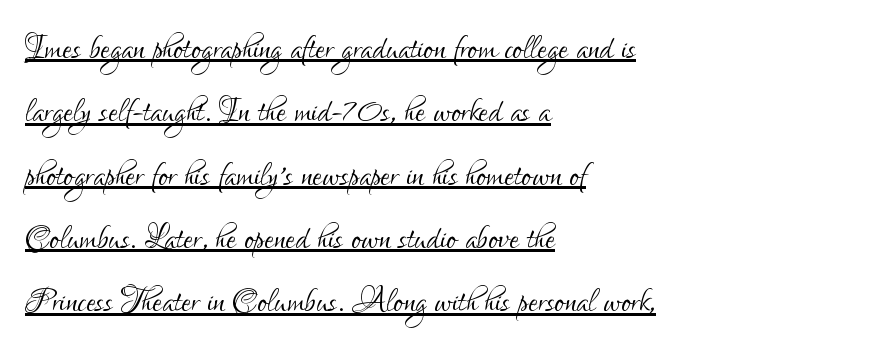
Interline gaps are of average width in this sample. Summary of weight: not heavy and not bold. Underlining? Definitely there.
